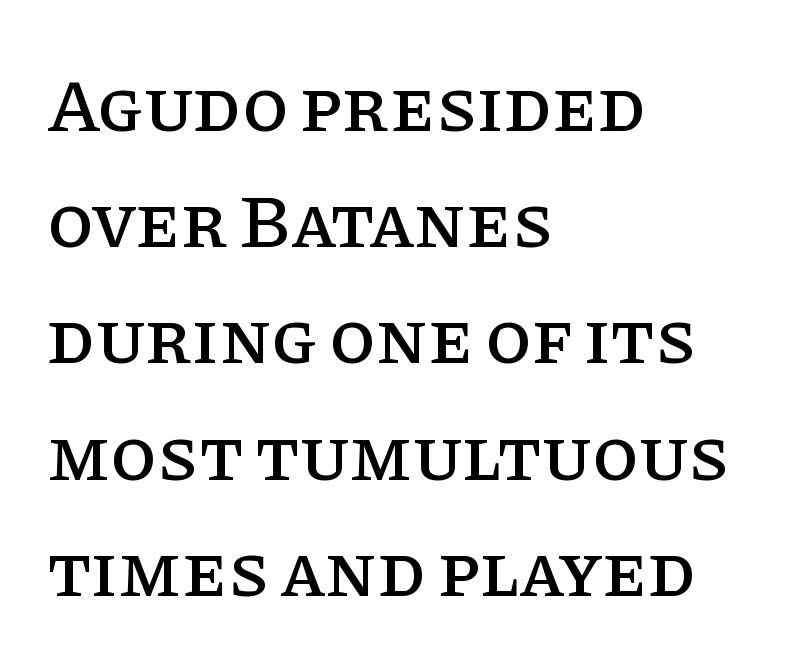
Q: Is the text italic (slanted)? A: No, it is upright.
Q: Is the typeface a serif or a sans-serif typeface? A: Serif.
Q: Is the text underlined? A: No.
Q: How is the paragraph aligned? A: Left-aligned.
Q: Is the spacing between letters normal or unusually wide? A: Normal.
Q: Is the spacing between lines tight, normal or loose? A: Normal.
Q: Width (condensed, normal, or wide)? A: Normal.
Q: Stroke contrast? A: Low.
Q: x-height? A: Large.
Q: Monospaced? A: No.
